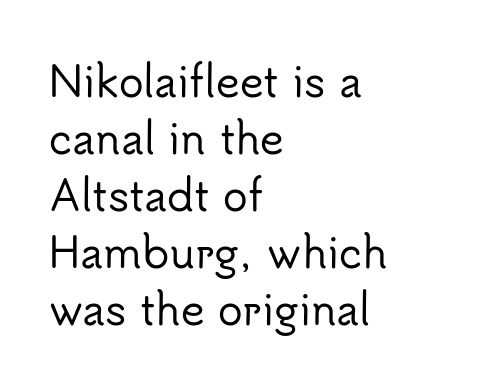
{"serif": "no", "italic": "no", "width": "normal", "stroke_contrast": "low", "x_height": "small", "monospaced": "no", "underline": "no", "align": "left", "line_spacing": "normal", "line_spacing_ratio": 1.39, "letter_spacing": "normal", "letter_spacing_em": 0.0, "glyph_px": 41}
